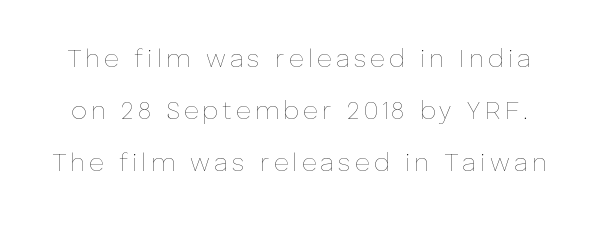
The lines are spread far apart with generous leading. This is not heavy type; no bold has been used. Check the space under the baseline: it is left empty. This is roman type, the default non-slanted kind.
